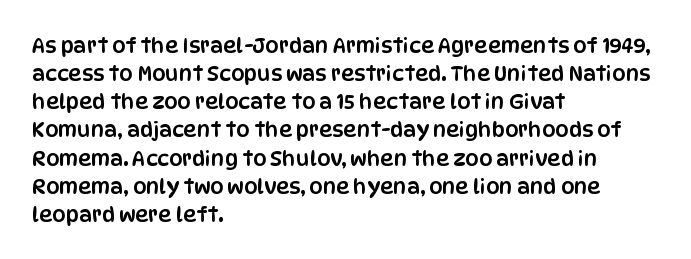
Teacher's note: observe the even left margin — that is flush-left alignment. No italicization has been applied; the sample stays upright. Clear beneath every line of the passage. Honestly, the letter spacing is just normal — you wouldn't notice it. A typesetter would call this leading conventional body-copy spacing.
